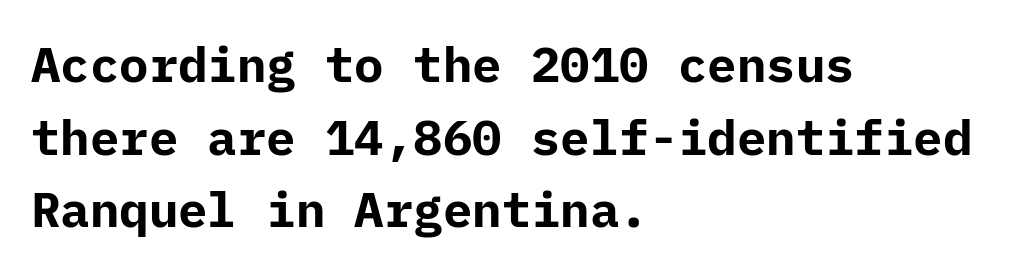
{"serif": "no", "italic": "no", "bold": "yes", "weight": "bold", "width": "normal", "stroke_contrast": "low", "x_height": "medium", "underline": "no", "align": "left", "line_spacing": "normal", "line_spacing_ratio": 1.48, "letter_spacing": "normal", "letter_spacing_em": 0.0, "glyph_px": 49}
